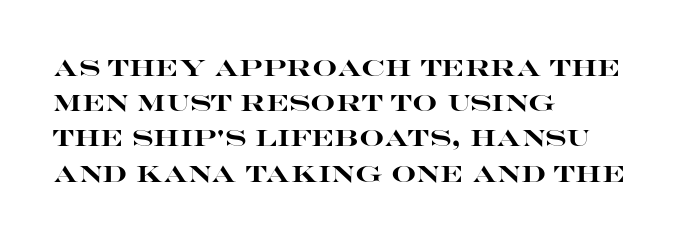
The image shows 22 px bold type, upright; set left-aligned, normal line spacing (1.6x), normal letter spacing, not underlined.
